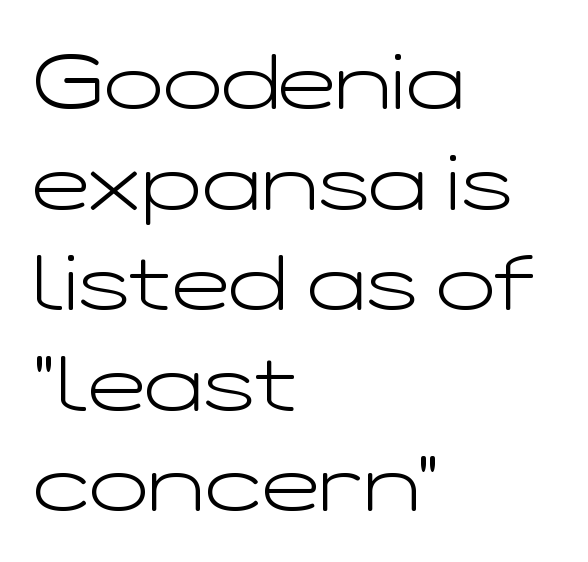
{"serif": "no", "italic": "no", "bold": "no", "weight": "light", "width": "wide", "stroke_contrast": "low", "x_height": "medium", "monospaced": "no", "underline": "no", "align": "left", "line_spacing": "normal", "line_spacing_ratio": 1.29, "letter_spacing": "normal", "letter_spacing_em": 0.0, "glyph_px": 78}
